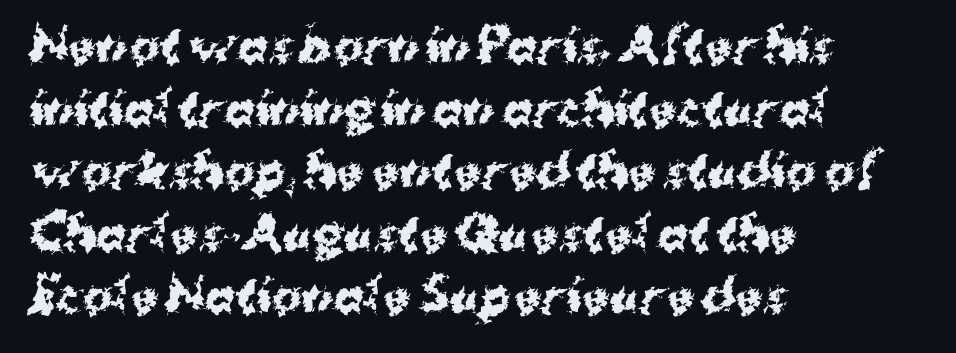
Q: Is the text bold? A: Yes.
Q: Is the text italic (slanted)? A: Yes.
Q: Is the typeface a serif or a sans-serif typeface? A: Sans-serif.
Q: Is the text underlined? A: No.
Q: How is the paragraph aligned? A: Left-aligned.
Q: Is the spacing between letters normal or unusually wide? A: Normal.
Q: Is the spacing between lines tight, normal or loose? A: Normal.
Q: Width (condensed, normal, or wide)? A: Normal.
Q: Stroke contrast? A: Medium.
Q: x-height? A: Medium.
Q: Monospaced? A: No.
